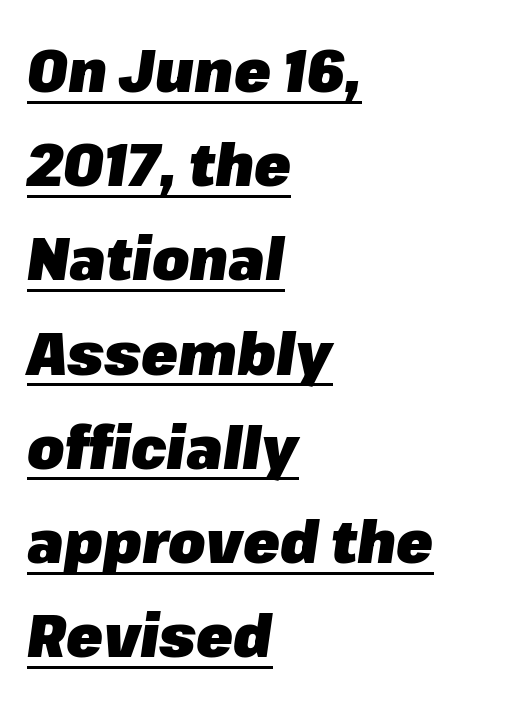
Q: Is the text bold? A: Yes.
Q: Is the text italic (slanted)? A: Yes, it leans right by about 8 degrees.
Q: Is the text underlined? A: Yes.
Q: How is the paragraph aligned? A: Left-aligned.
Q: Is the spacing between letters normal or unusually wide? A: Normal.
Q: Is the spacing between lines tight, normal or loose? A: Normal.
Q: Width (condensed, normal, or wide)? A: Normal.
Q: Stroke contrast? A: Low.
Q: x-height? A: Medium.
Q: Monospaced? A: No.
